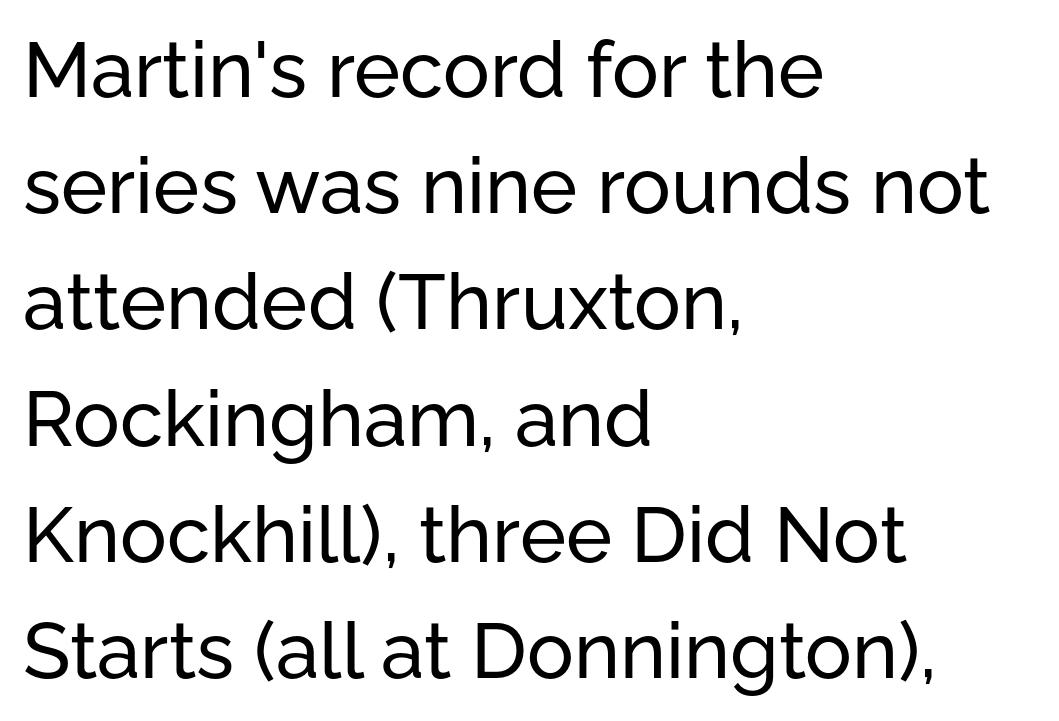
Each letter keeps its own natural width here, so spacing adapts to shape. It's the straight-up-and-down kind of type. No extra tracking has been applied to these lines. Visually the block forms a straight wall on the left and a jagged coastline on the right.
